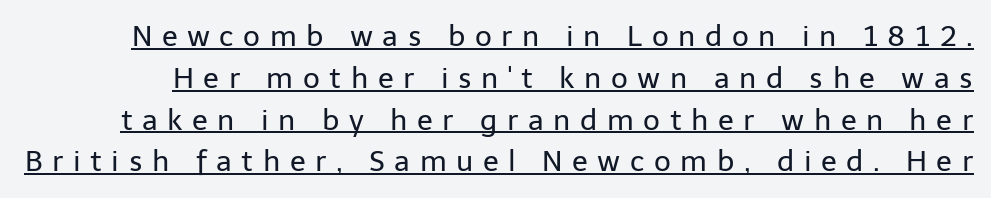
Q: Is the text bold? A: No.
Q: Is the text italic (slanted)? A: No, it is upright.
Q: Is the typeface a serif or a sans-serif typeface? A: Sans-serif.
Q: Is the text underlined? A: Yes.
Q: Is the spacing between letters normal or unusually wide? A: Unusually wide.
Q: Is the spacing between lines tight, normal or loose? A: Normal.
Q: Width (condensed, normal, or wide)? A: Normal.
Q: Stroke contrast? A: Low.
Q: x-height? A: Medium.
Q: Monospaced? A: No.
